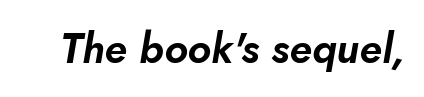
Q: Is the text italic (slanted)? A: Yes, it leans right by about 10 degrees.
Q: Is the text underlined? A: No.
Q: Is the spacing between letters normal or unusually wide? A: Normal.
Q: Width (condensed, normal, or wide)? A: Normal.
Q: Stroke contrast? A: Low.
Q: x-height? A: Small.
Q: Monospaced? A: No.
